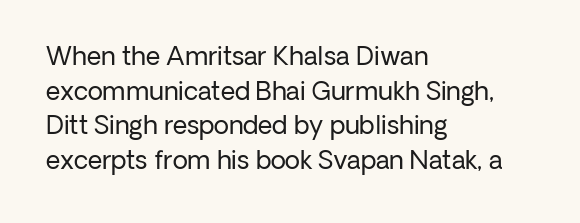
{"italic": "no", "bold": "no", "underline": "no", "align": "left", "line_spacing": "normal", "line_spacing_ratio": 1.39, "letter_spacing": "normal", "letter_spacing_em": 0.0, "glyph_px": 25}
